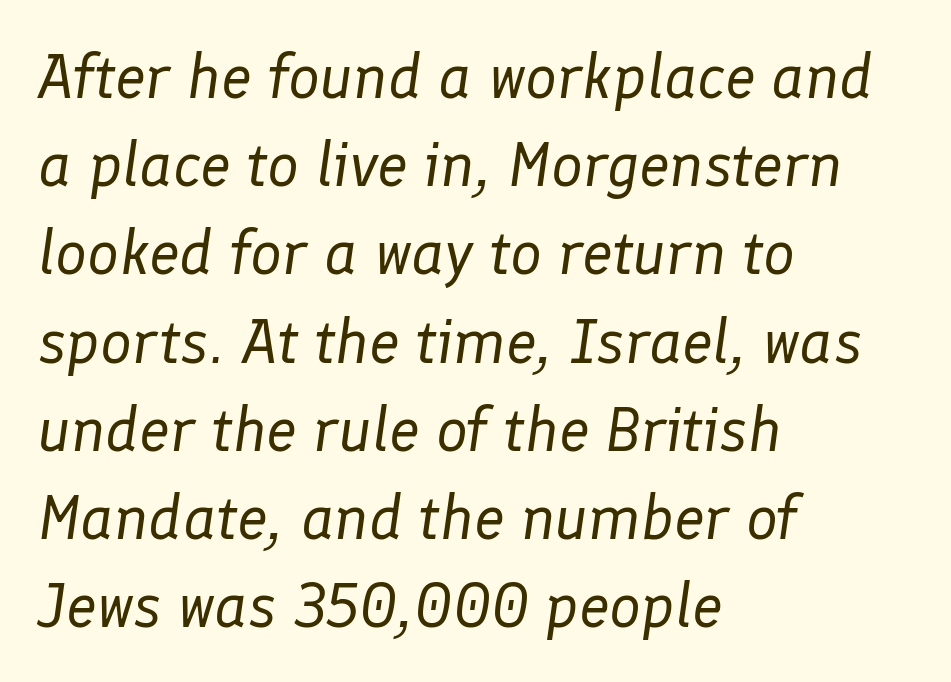
{"italic": "yes", "lean": "right", "slant_degrees": 8, "bold": "no", "weight": "regular", "width": "normal", "stroke_contrast": "low", "x_height": "medium", "monospaced": "no", "underline": "no", "align": "left", "line_spacing": "normal", "line_spacing_ratio": 1.4, "letter_spacing": "normal", "letter_spacing_em": 0.0, "glyph_px": 63}
